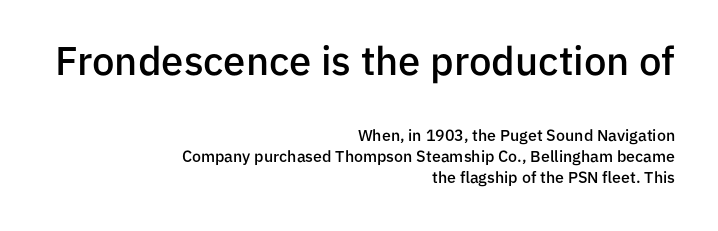
{"serif": "no", "italic": "no", "bold": "semi", "weight": "semibold", "width": "normal", "stroke_contrast": "low", "x_height": "medium", "monospaced": "no", "underline": "no", "align": "right", "line_spacing": "normal", "line_spacing_ratio": 1.32, "letter_spacing": "normal", "letter_spacing_em": 0.0, "larger_block": "first", "size_ratio": 2.5, "glyph_px": 40}
